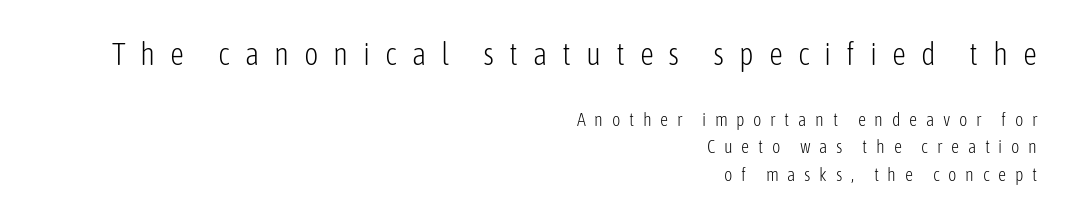
Q: Is the text bold? A: No.
Q: Is the text italic (slanted)? A: No, it is upright.
Q: Is the typeface a serif or a sans-serif typeface? A: Sans-serif.
Q: Is the text underlined? A: No.
Q: How is the paragraph aligned? A: Right-aligned.
Q: Is the spacing between letters normal or unusually wide? A: Unusually wide.
Q: Is the spacing between lines tight, normal or loose? A: Normal.
Q: Which block of text is set in a larger size, the first (top) or the second (bottom)? A: The first (top) one.
Q: Width (condensed, normal, or wide)? A: Condensed.
Q: Stroke contrast? A: Low.
Q: x-height? A: Medium.
Q: Monospaced? A: No.
